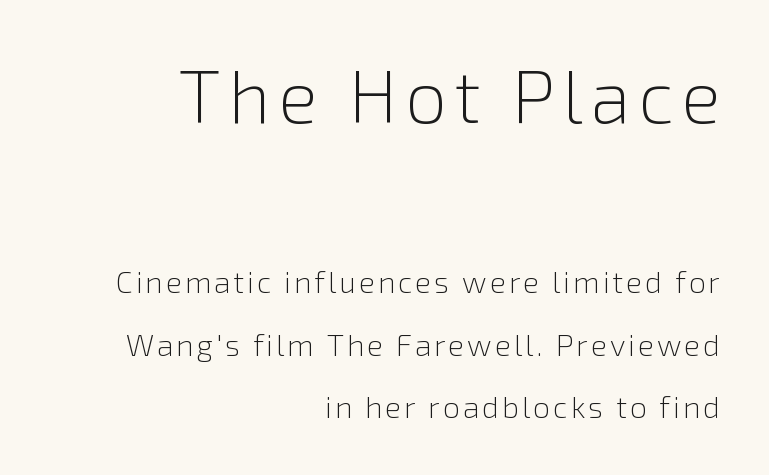
The image shows 74 px light sans-serif type, upright; set right-aligned, loose line spacing (2.09x), not underlined; the first (top) block is 2.47x larger; low stroke contrast and a medium x-height.
